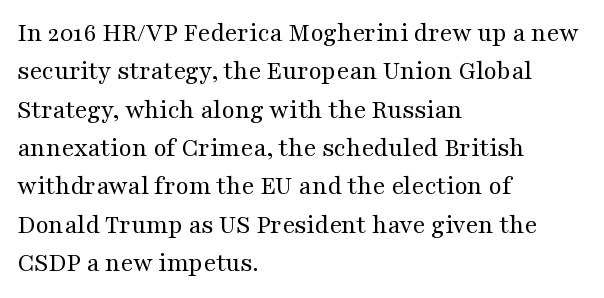
{"italic": "no", "bold": "no", "underline": "no", "align": "left", "line_spacing": "normal", "line_spacing_ratio": 1.42, "letter_spacing": "normal", "letter_spacing_em": 0.0, "glyph_px": 27}
